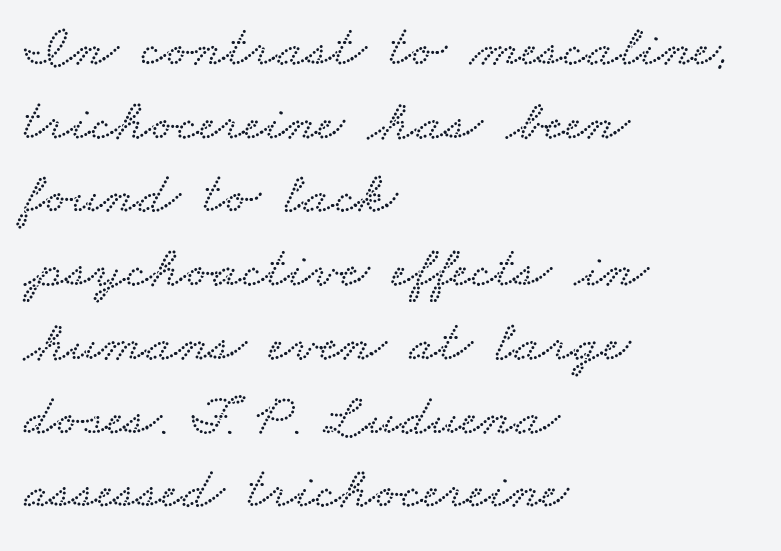
Q: Is the text underlined? A: No.
Q: How is the paragraph aligned? A: Left-aligned.
Q: Is the spacing between letters normal or unusually wide? A: Normal.
Q: Is the spacing between lines tight, normal or loose? A: Normal.
Q: Width (condensed, normal, or wide)? A: Wide.
Q: Stroke contrast? A: Low.
Q: x-height? A: Small.
Q: Monospaced? A: No.
